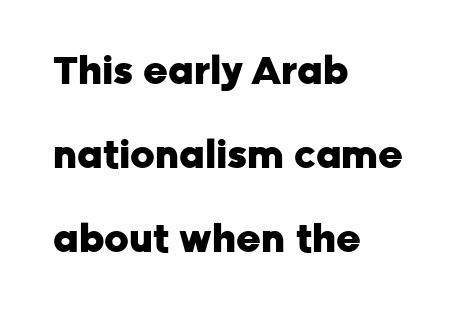
{"serif": "no", "italic": "no", "bold": "yes", "weight": "heavy", "width": "normal", "stroke_contrast": "low", "x_height": "medium", "monospaced": "no", "underline": "no", "align": "left", "line_spacing": "loose", "line_spacing_ratio": 2.21, "letter_spacing": "normal", "letter_spacing_em": 0.0, "glyph_px": 38}
